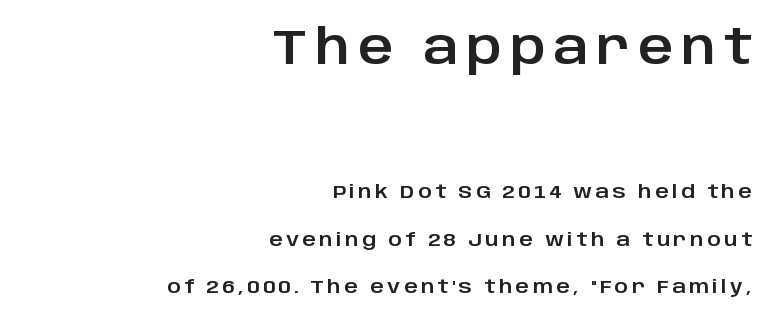
A typesetter would call this leading open, well beyond the default. The text was rendered using a sans face with plain stroke endings. The rendering shrinks the type as you move from the upper chunk to the lower. Underlining? Definitely not there. The letters stand upright; this is a roman face.
